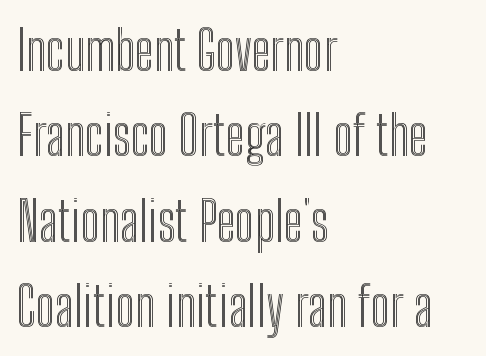
Beneath every word, the page is bare. This sample is left-justified, so line endings fall wherever the words run out. Interline gaps are of average width in this sample. A typesetter would call this zero additional tracking. You could not count columns in this text — the font is proportionally spaced. Italic? Not at all — the glyphs are vertical.
